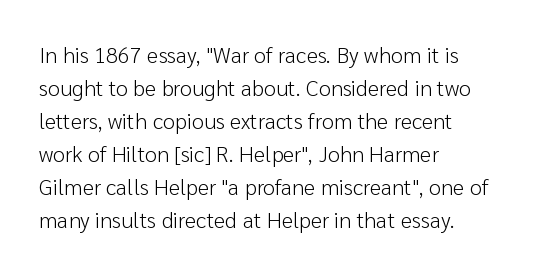
In terms of leading, this rendering sits right in the middle. Quick note: not italic, upright. Stems here are at most as thick as an everyday book face. Letter spacing: default.
